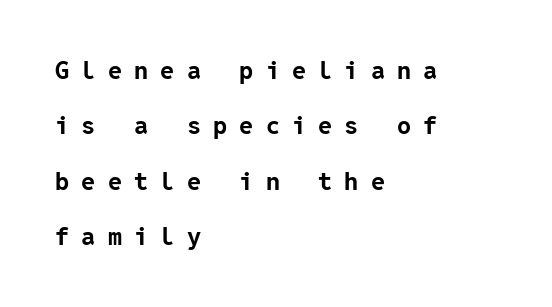
Is the type bold? Yes — the strokes are clearly thick and heavy. Reading down the column, the eye jumps a long way to each next line. Only glyphs here, with clear space below each row. Tall strokes in this sample are plumb rather than angled.
